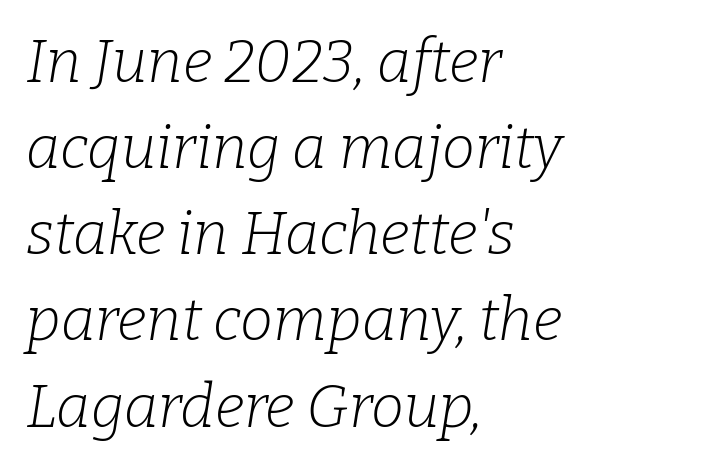
The line-height multiplier appears to be the usual default. The tracking reads as untouched default to a designer's eye. Think of a printed novel: that variable character pitch is what you see here. Does the lettering tilt? It does — this is italic. The cut favours lightness, reaching ordinary text weight at its darkest. Font category for this specimen: serif.
